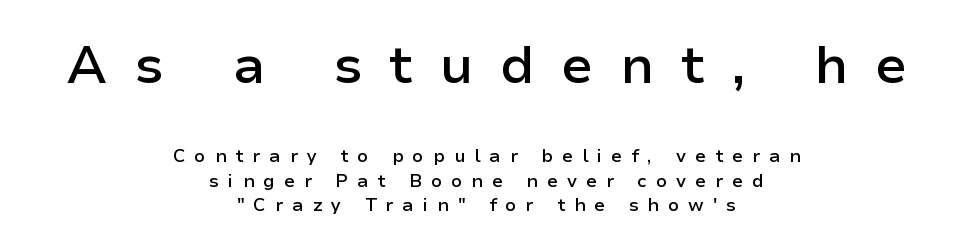
Its strokes are somewhat broadened, the hallmark of semibold type. Nothing sits at the stroke ends, so this counts as sans-serif. Look at the tracking — it's clearly loosened, letters drifting apart. Whoever set this made the first block the dominant, larger element.
